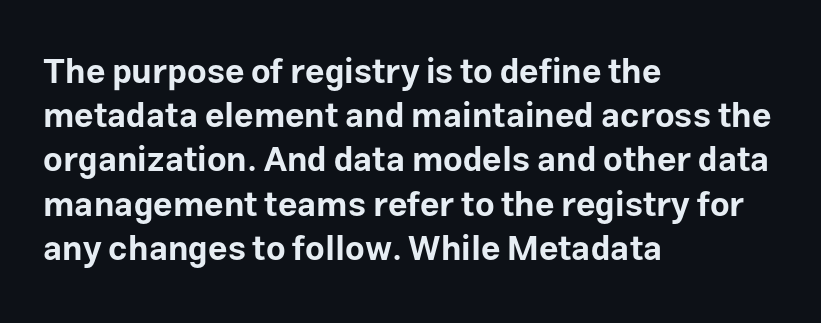
The image shows 34 px bold sans-serif type, upright; set left-aligned, normal line spacing (1.3x), normal letter spacing, not underlined; low stroke contrast and a medium x-height.
